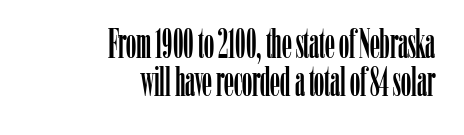
In terms of posture, this sample is upright. Visually the block forms a straight wall on the right and a jagged coastline on the left. Very little white space separates one row of letters from the next. Yep, those are serifs on the letters.
